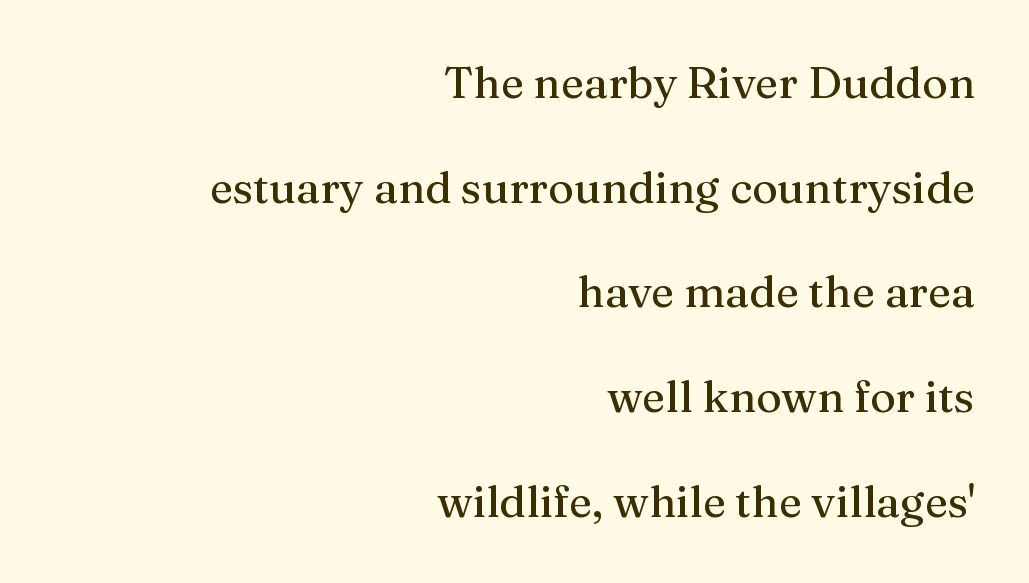
Q: Is the text italic (slanted)? A: No, it is upright.
Q: Is the typeface a serif or a sans-serif typeface? A: Serif.
Q: Is the text underlined? A: No.
Q: How is the paragraph aligned? A: Right-aligned.
Q: Is the spacing between letters normal or unusually wide? A: Normal.
Q: Is the spacing between lines tight, normal or loose? A: Loose.
Q: Width (condensed, normal, or wide)? A: Normal.
Q: Stroke contrast? A: Medium.
Q: x-height? A: Medium.
Q: Monospaced? A: No.
